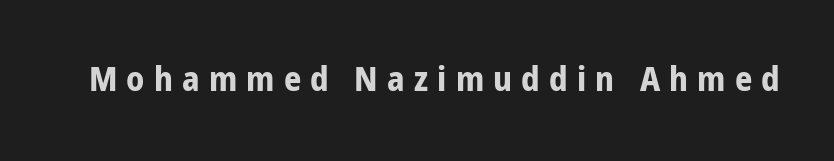
Q: Is the text bold? A: Yes.
Q: Is the text italic (slanted)? A: No, it is upright.
Q: Is the typeface a serif or a sans-serif typeface? A: Sans-serif.
Q: Is the text underlined? A: No.
Q: Is the spacing between letters normal or unusually wide? A: Unusually wide.
Q: Width (condensed, normal, or wide)? A: Condensed.
Q: Stroke contrast? A: Low.
Q: x-height? A: Medium.
Q: Monospaced? A: No.
